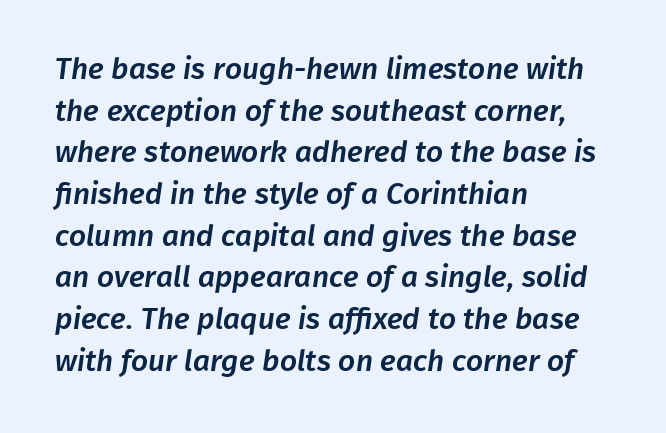
{"serif": "no", "width": "normal", "stroke_contrast": "low", "x_height": "medium", "monospaced": "no", "underline": "no", "align": "left", "line_spacing": "normal", "line_spacing_ratio": 1.39, "letter_spacing": "normal", "letter_spacing_em": 0.0, "glyph_px": 30}
